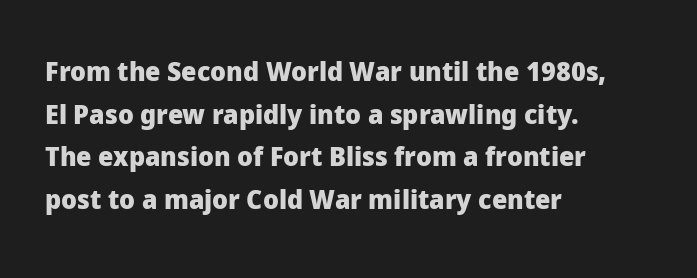
The image shows 27 px bold type, upright; set left-aligned, normal line spacing (1.58x), normal letter spacing, not underlined.
